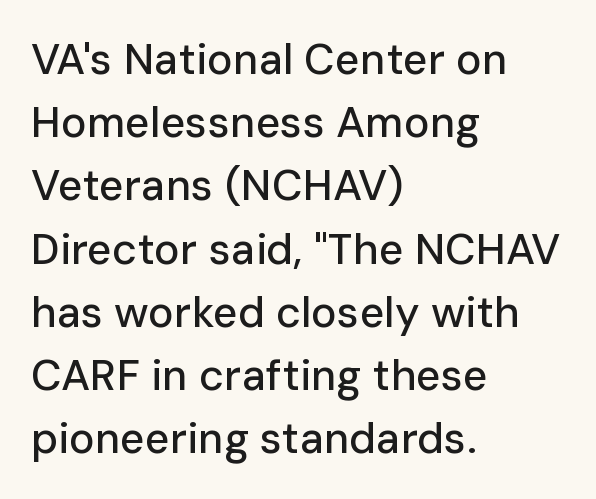
Q: Is the text italic (slanted)? A: No, it is upright.
Q: Is the typeface a serif or a sans-serif typeface? A: Sans-serif.
Q: Is the text underlined? A: No.
Q: How is the paragraph aligned? A: Left-aligned.
Q: Is the spacing between letters normal or unusually wide? A: Normal.
Q: Is the spacing between lines tight, normal or loose? A: Normal.
Q: Width (condensed, normal, or wide)? A: Normal.
Q: Stroke contrast? A: Low.
Q: x-height? A: Medium.
Q: Monospaced? A: No.
